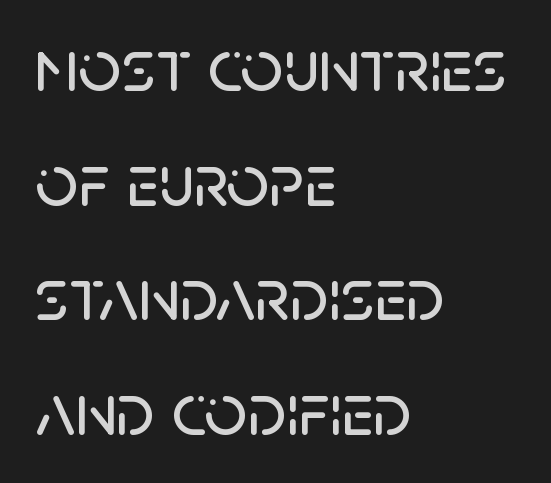
Q: Is the text italic (slanted)? A: No, it is upright.
Q: Is the typeface a serif or a sans-serif typeface? A: Sans-serif.
Q: Is the text underlined? A: No.
Q: How is the paragraph aligned? A: Left-aligned.
Q: Is the spacing between letters normal or unusually wide? A: Normal.
Q: Is the spacing between lines tight, normal or loose? A: Normal.
Q: Width (condensed, normal, or wide)? A: Normal.
Q: Stroke contrast? A: Low.
Q: x-height? A: Large.
Q: Monospaced? A: No.
